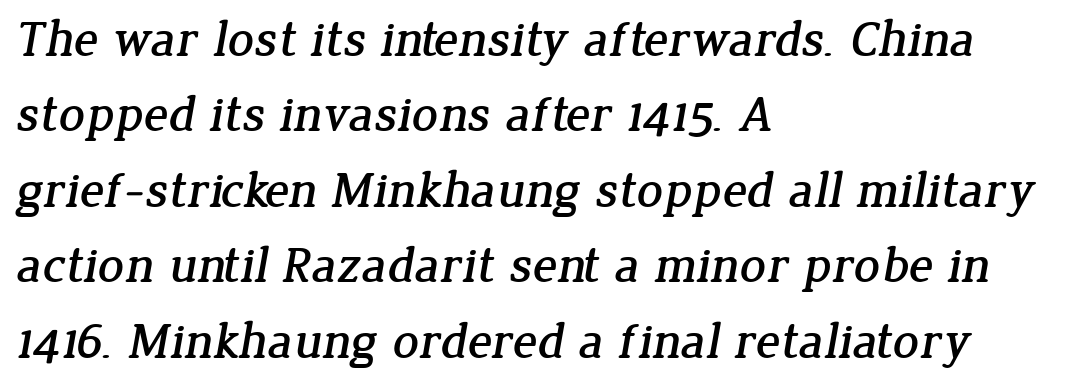
You could call the tracking neutral — neither tight nor loose. Line starts are locked; line ends wander. The block of text has a typical density, with ordinary space between rows. The passage shown is typed in a proportional face where columns would drift.
